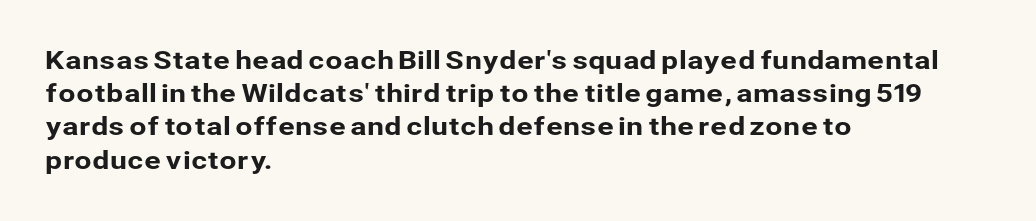
Students, observe: this is what conventionally led text looks like. Look at the tracking — it's just the regular setting, nothing added. The paragraph has a hard left edge and a soft right edge. Check under the words: just untouched page. The lettering holds an erect, upright posture throughout.
